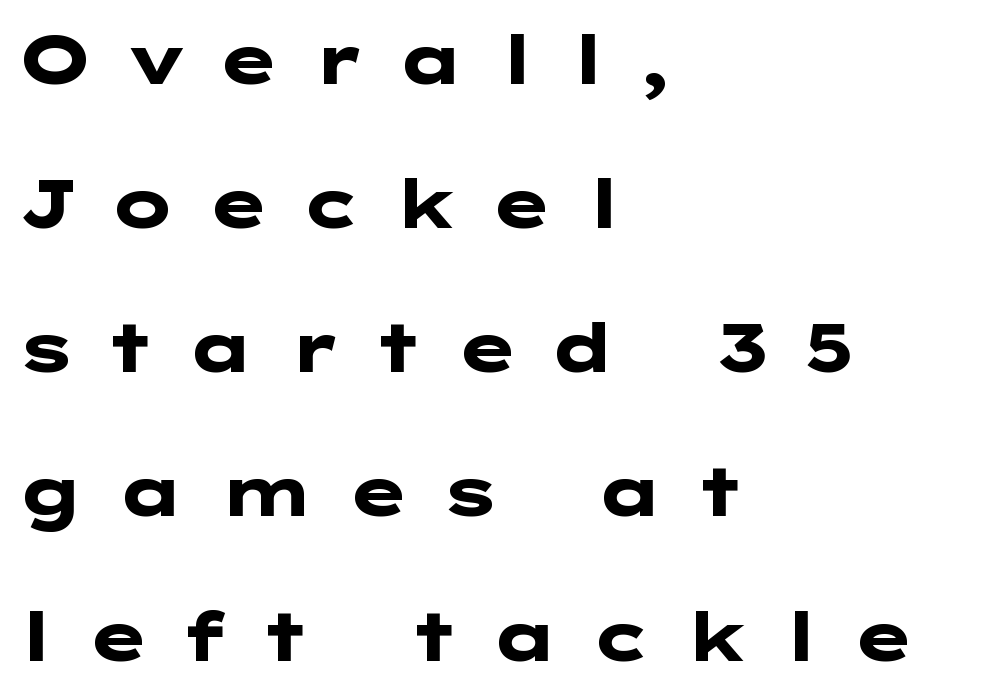
{"serif": "no", "italic": "no", "bold": "yes", "weight": "heavy", "width": "wide", "stroke_contrast": "low", "x_height": "medium", "underline": "no", "align": "left", "line_spacing": "loose", "line_spacing_ratio": 2.12, "letter_spacing": "wide", "letter_spacing_em": 0.44, "glyph_px": 68}
